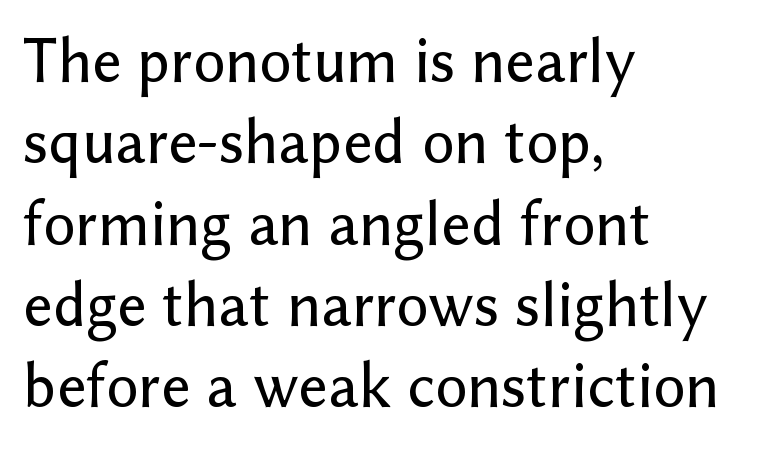
The image shows 64 px sans-serif type, upright; set left-aligned, normal line spacing (1.27x), normal letter spacing, not underlined; low stroke contrast and a medium x-height.
